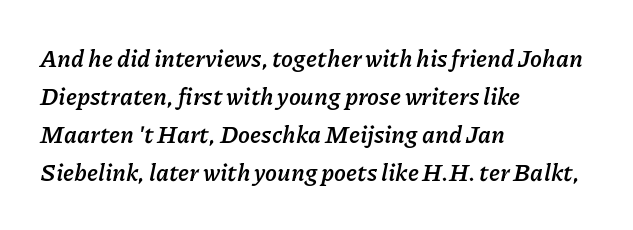
{"italic": "yes", "lean": "right", "slant_degrees": 11, "bold": "yes", "underline": "no", "align": "left", "line_spacing": "normal", "line_spacing_ratio": 1.59, "letter_spacing": "normal", "letter_spacing_em": 0.0, "glyph_px": 24}
